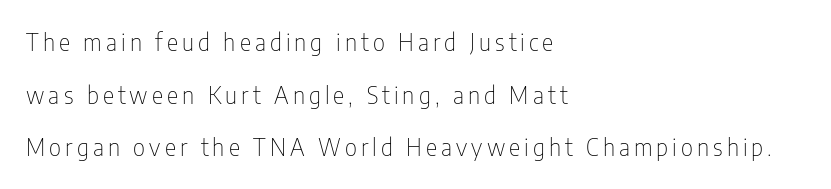
A roman cut, with each character standing at attention. The typesetting does not lean heavy: it is not bold. A bare baseline throughout the passage. Summary of vertical rhythm: relaxed, with wide interline spacing. Compared with a centered layout, this one pins lines to the left instead.
